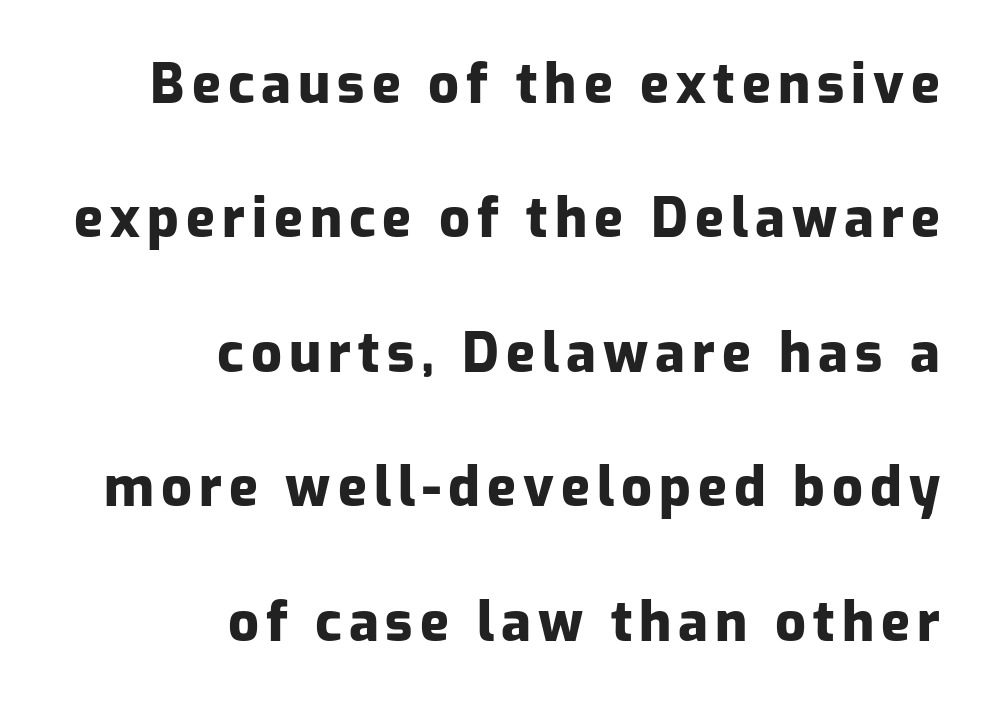
Type without underlining. The passage shown is emphatically bold. Typeset ragged left — the right edge is the straight one. Quick note: not italic, upright. The space between consecutive lines is lavish. Spacing verdict: proportional, widths tailored to each character.
